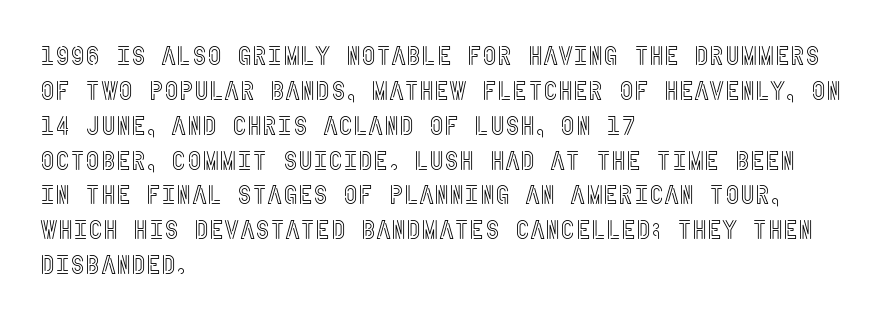
The letters stand straight up with perfectly vertical stems. Anything drawn beneath the words? Only blank space. Vertical spacing — default. Short note: letters normally spaced. Leftover space on each line is placed entirely after the last word.
